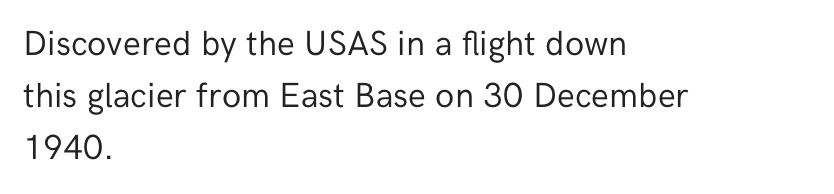
The image shows 35 px regular-weight sans-serif type, upright; set left-aligned, normal line spacing (1.49x), normal letter spacing, not underlined; low stroke contrast and a medium x-height.
